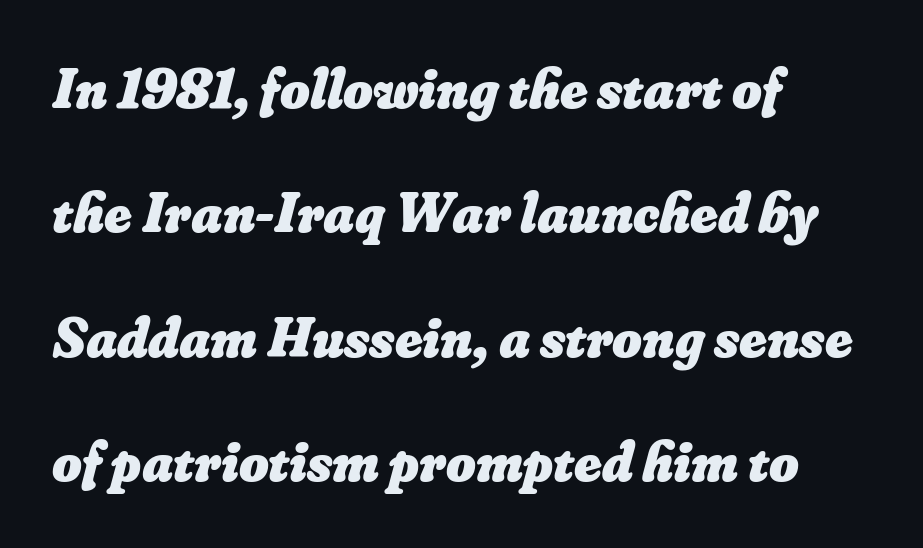
Look at the tracking — it's just the regular setting, nothing added. Line spacing here is loose. The strokes are fattened all the way to bold. The ragged edge is on the right, which tells us the setting is flush left.
